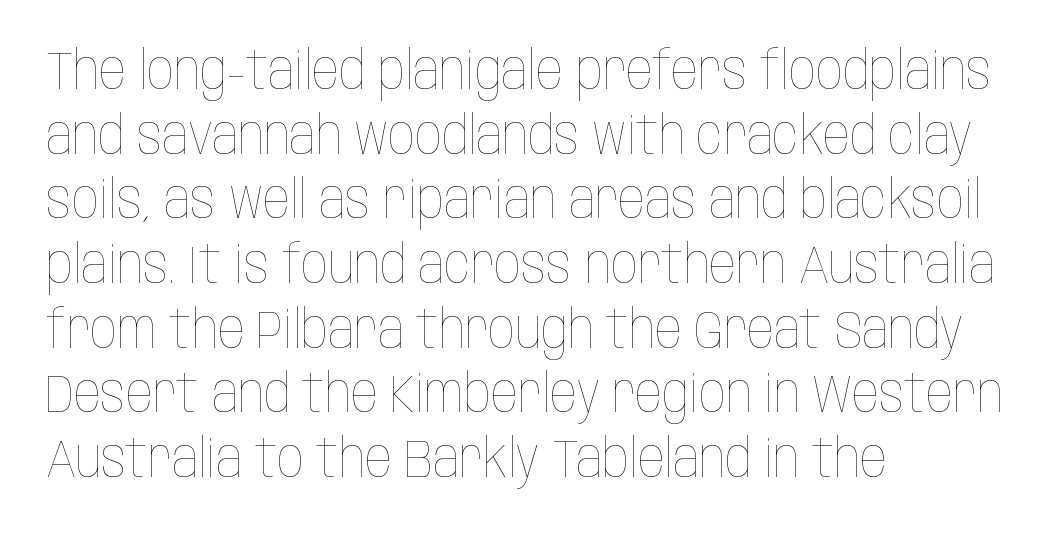
The typeface has the unassuming heft of standard copy or less. These lines are rendered in a variable-pitch font. Letters rest on an invisible, unmarked baseline. The type sits square on the baseline with zero lean. Line starts are locked; line ends wander. There is no visible air inserted between adjacent glyphs.
